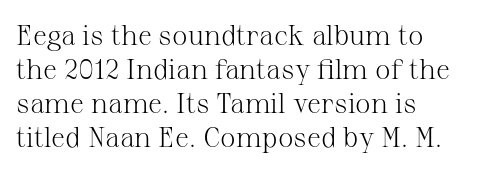
Q: Is the text bold? A: No.
Q: Is the text italic (slanted)? A: No, it is upright.
Q: Is the typeface a serif or a sans-serif typeface? A: Serif.
Q: Is the text underlined? A: No.
Q: How is the paragraph aligned? A: Left-aligned.
Q: Is the spacing between letters normal or unusually wide? A: Normal.
Q: Width (condensed, normal, or wide)? A: Normal.
Q: Stroke contrast? A: Medium.
Q: x-height? A: Medium.
Q: Monospaced? A: No.
